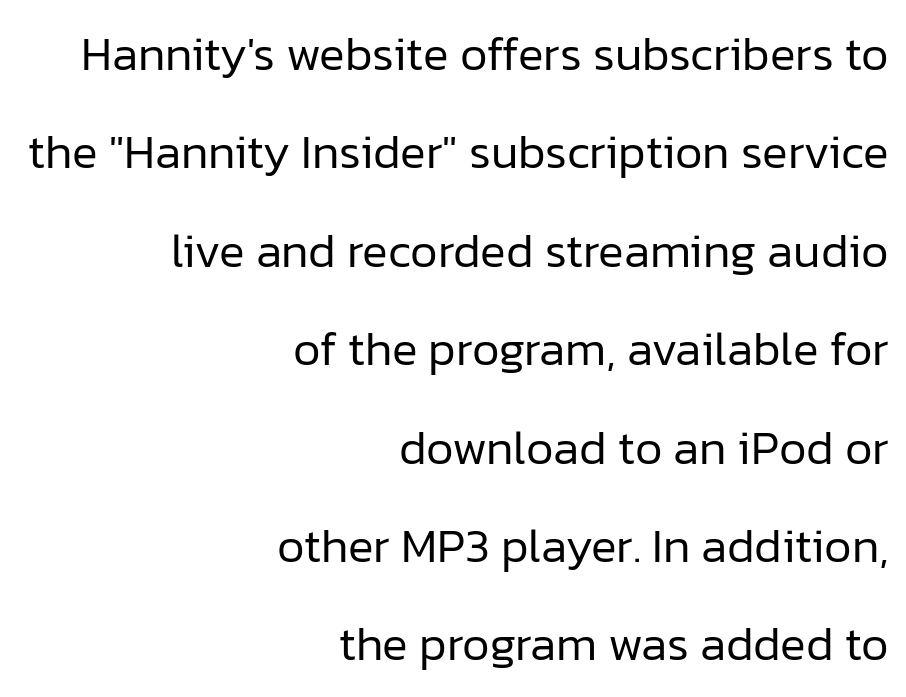
{"serif": "no", "italic": "no", "bold": "no", "weight": "regular", "width": "normal", "stroke_contrast": "low", "x_height": "medium", "monospaced": "no", "underline": "no", "align": "right", "line_spacing": "loose", "line_spacing_ratio": 2.05, "letter_spacing": "normal", "letter_spacing_em": 0.0, "glyph_px": 48}
